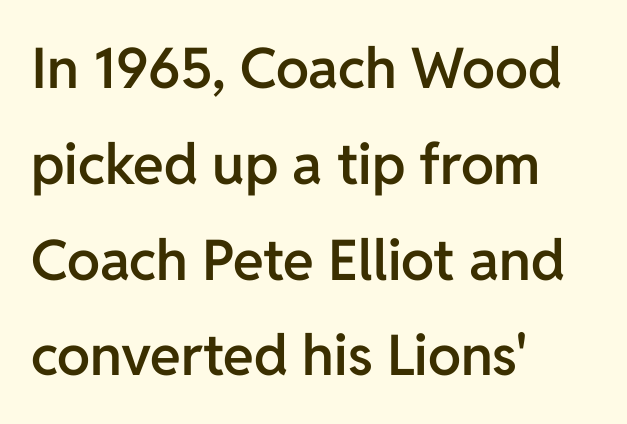
Q: Is the text bold? A: Semi-bold.
Q: Is the text italic (slanted)? A: No, it is upright.
Q: Is the typeface a serif or a sans-serif typeface? A: Sans-serif.
Q: Is the text underlined? A: No.
Q: How is the paragraph aligned? A: Left-aligned.
Q: Is the spacing between letters normal or unusually wide? A: Normal.
Q: Width (condensed, normal, or wide)? A: Normal.
Q: Stroke contrast? A: Low.
Q: x-height? A: Medium.
Q: Monospaced? A: No.
